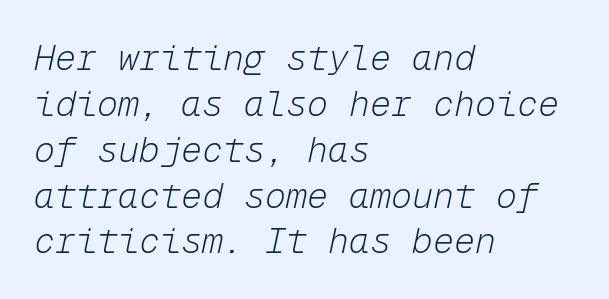
{"italic": "yes", "lean": "right", "slant_degrees": 12, "bold": "no", "weight": "light", "width": "normal", "stroke_contrast": "low", "x_height": "medium", "monospaced": "yes", "underline": "no", "align": "left", "line_spacing": "normal", "line_spacing_ratio": 1.31, "letter_spacing": "normal", "letter_spacing_em": 0.0, "glyph_px": 35}
